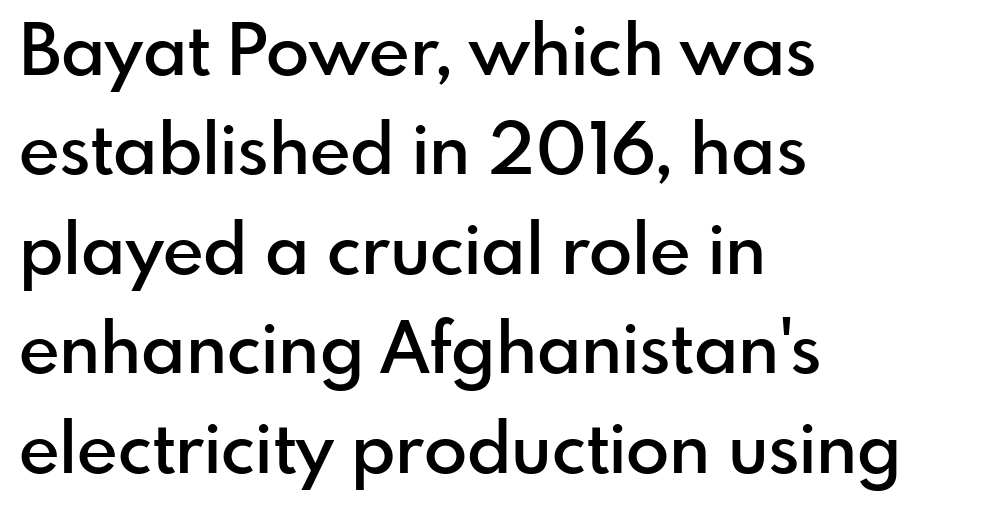
The image shows 71 px semibold sans-serif type, upright; set left-aligned, normal line spacing (1.4x), normal letter spacing, not underlined; low stroke contrast and a small x-height.
